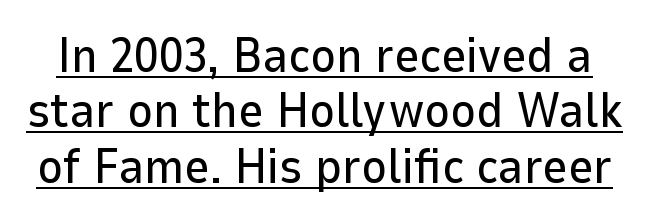
The image shows 49 px sans-serif type, upright; set tight line spacing (1.13x), normal letter spacing, underlined; low stroke contrast and a medium x-height.
